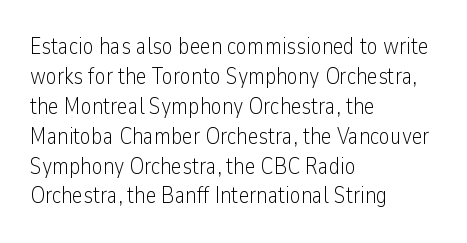
{"italic": "no", "bold": "no", "underline": "no", "align": "left", "line_spacing": "normal", "line_spacing_ratio": 1.3, "letter_spacing": "normal", "letter_spacing_em": 0.0, "glyph_px": 23}
